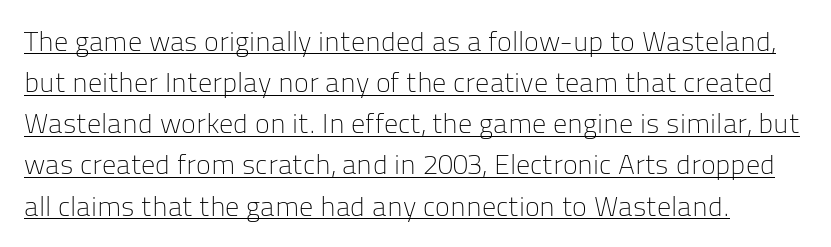
The image shows 28 px light sans-serif type, upright; set normal line spacing (1.47x), normal letter spacing, underlined; low stroke contrast and a medium x-height.
